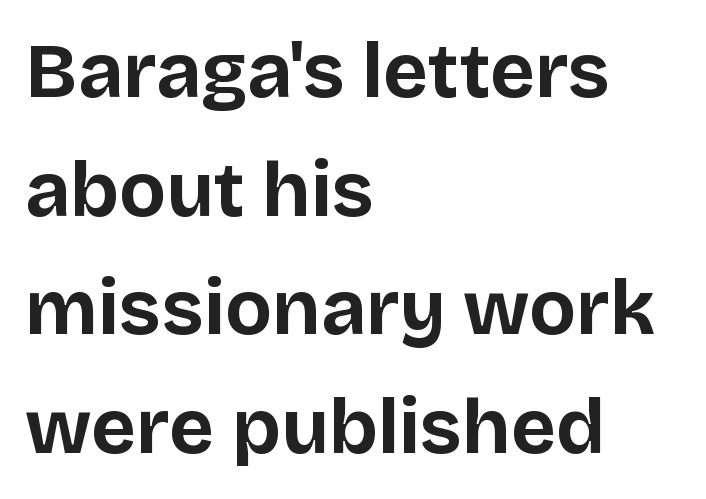
{"serif": "no", "italic": "no", "bold": "yes", "weight": "bold", "width": "normal", "stroke_contrast": "low", "x_height": "large", "monospaced": "no", "underline": "no", "align": "left", "line_spacing": "normal", "line_spacing_ratio": 1.54, "letter_spacing": "normal", "letter_spacing_em": 0.0, "glyph_px": 77}
